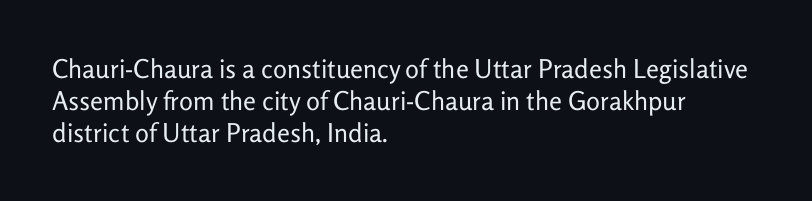
Q: Is the text bold? A: No.
Q: Is the text italic (slanted)? A: No, it is upright.
Q: Is the text underlined? A: No.
Q: How is the paragraph aligned? A: Left-aligned.
Q: Is the spacing between letters normal or unusually wide? A: Normal.
